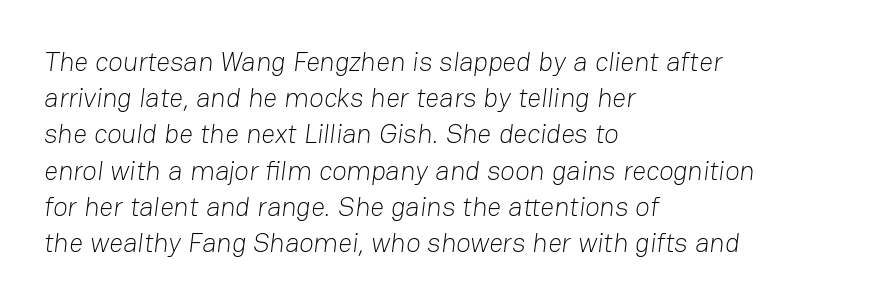
Q: Is the text bold? A: No.
Q: Is the text underlined? A: No.
Q: How is the paragraph aligned? A: Left-aligned.
Q: Is the spacing between letters normal or unusually wide? A: Normal.
Q: Is the spacing between lines tight, normal or loose? A: Normal.
